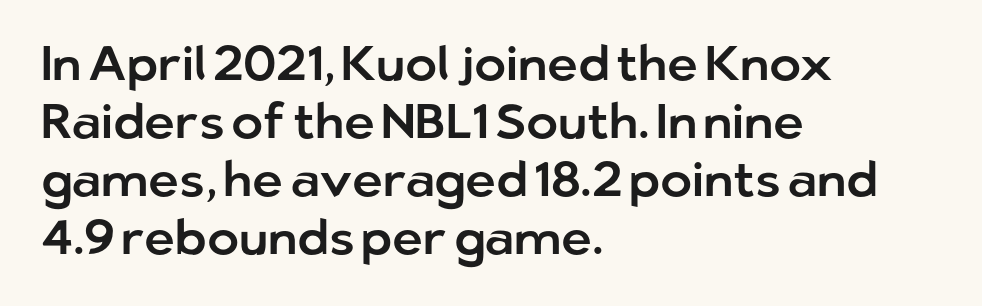
{"serif": "no", "italic": "no", "width": "normal", "stroke_contrast": "low", "x_height": "medium", "monospaced": "no", "underline": "no", "align": "left", "line_spacing_ratio": 1.21, "letter_spacing": "normal", "letter_spacing_em": 0.0, "glyph_px": 48}
